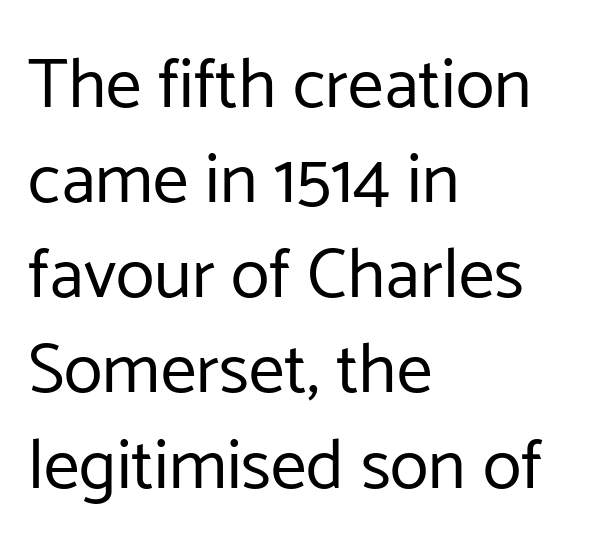
Q: Is the text bold? A: No.
Q: Is the text italic (slanted)? A: No, it is upright.
Q: Is the typeface a serif or a sans-serif typeface? A: Sans-serif.
Q: Is the text underlined? A: No.
Q: How is the paragraph aligned? A: Left-aligned.
Q: Is the spacing between letters normal or unusually wide? A: Normal.
Q: Is the spacing between lines tight, normal or loose? A: Normal.
Q: Width (condensed, normal, or wide)? A: Normal.
Q: Stroke contrast? A: Low.
Q: x-height? A: Medium.
Q: Monospaced? A: No.
